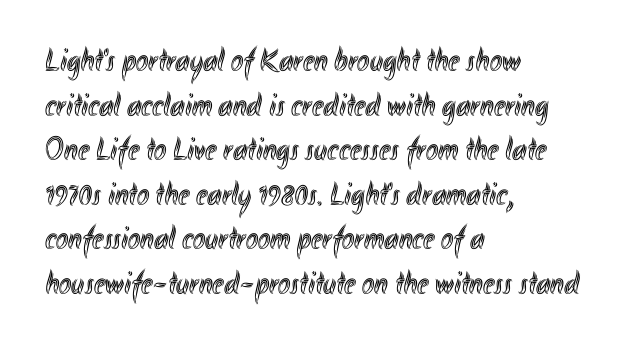
Q: Is the text italic (slanted)? A: Yes.
Q: Is the text underlined? A: No.
Q: How is the paragraph aligned? A: Left-aligned.
Q: Is the spacing between letters normal or unusually wide? A: Normal.
Q: Is the spacing between lines tight, normal or loose? A: Normal.
Q: Width (condensed, normal, or wide)? A: Condensed.
Q: x-height? A: Small.
Q: Monospaced? A: No.
